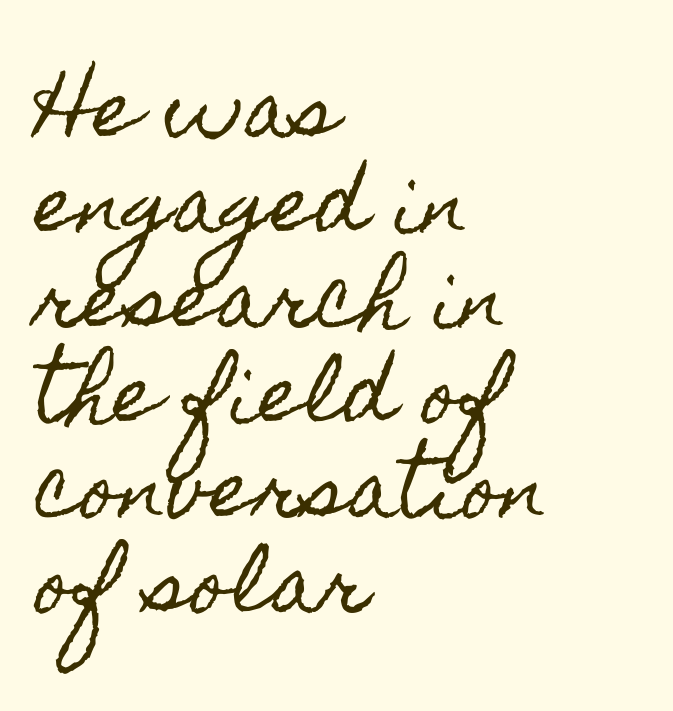
{"width": "condensed", "x_height": "small", "monospaced": "no", "underline": "no", "align": "left", "line_spacing": "normal", "line_spacing_ratio": 1.25, "letter_spacing": "normal", "letter_spacing_em": 0.0, "glyph_px": 76}
